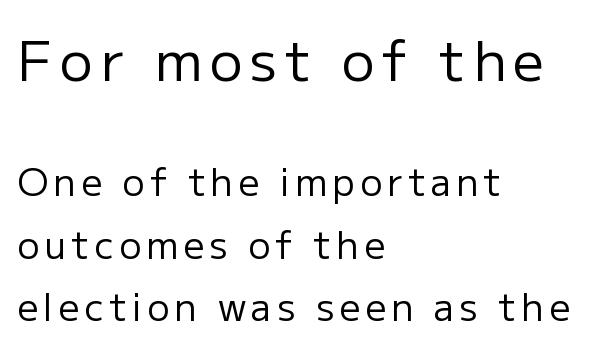
Typeset ragged right — the left edge is the straight one. The passage shown is not bold in any degree. The glyphs are unaccompanied by any horizontal stroke below them. Typographically, this falls in the sans-serif category. Whoever set this made the first block the dominant, larger element.
